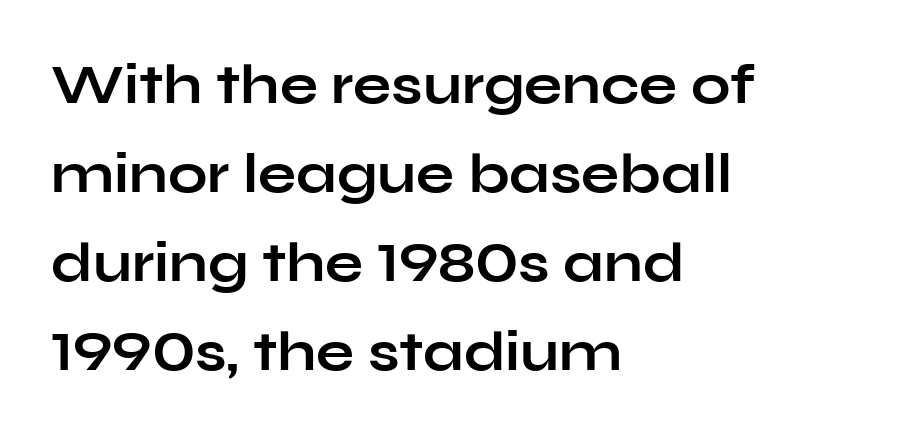
Spacing between characters is what you'd get straight out of the box. Each letter keeps its own natural width here, so spacing adapts to shape. Ascenders rise straight up at ninety degrees. A typesetter would label this face a sans. As a designer I'd log this as weight 700, bold. The area under the type is left untouched.
